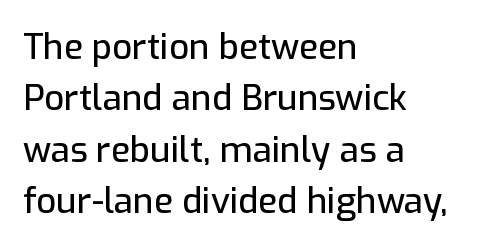
These lines keep a tight, regular rhythm from letter to letter. Teacher's note: observe the even left margin — that is flush-left alignment. Check the space under the baseline: it is left empty. Each letter's strokes conclude bluntly, with no projecting serifs. Is this a fixed-width face? No — the glyphs have proportional, varying widths.
